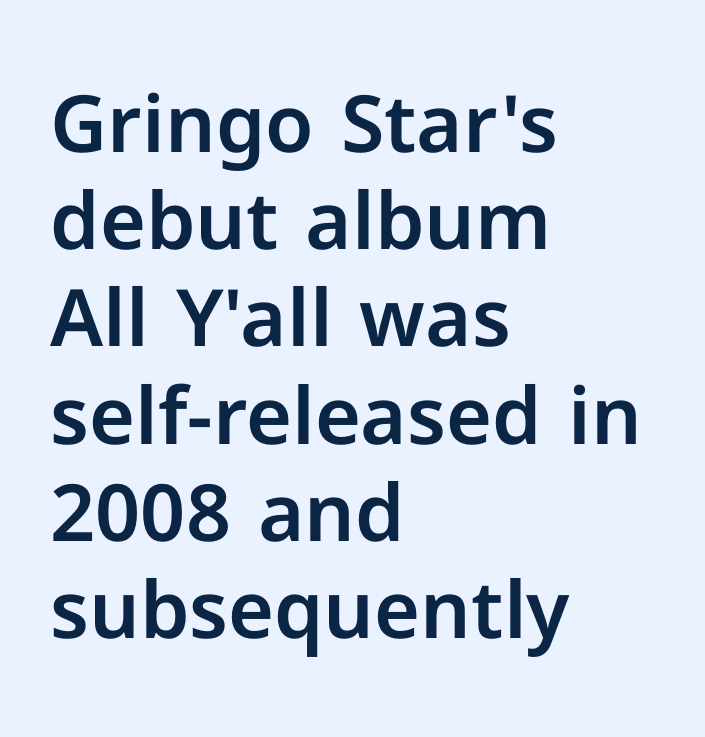
The image shows 79 px sans-serif type, upright; set left-aligned, line spacing 1.23x, normal letter spacing, not underlined; low stroke contrast and a medium x-height.
